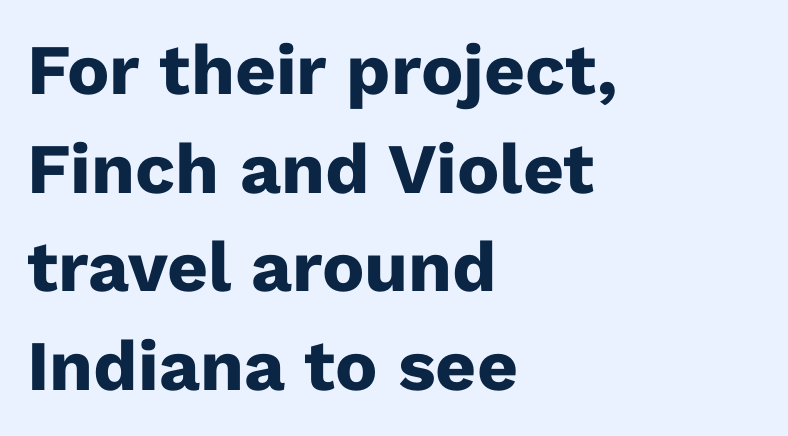
Rows of type keep a routine distance in the vertical direction. The zone under the glyphs is completely vacant. A typesetter would call this proportional, since set widths differ per character. Spacing between characters is what you'd get straight out of the box. Horizontally, the lines are justified to the leading edge only.
